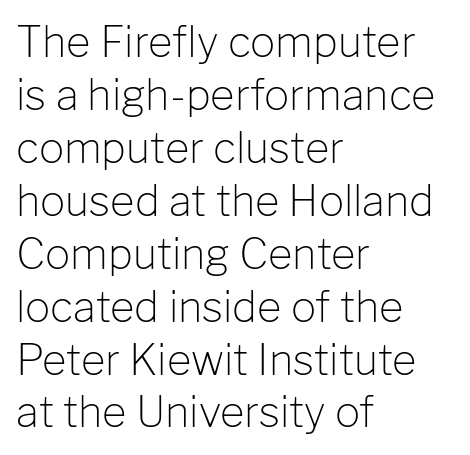
Q: Is the text bold? A: No.
Q: Is the text italic (slanted)? A: No, it is upright.
Q: Is the typeface a serif or a sans-serif typeface? A: Sans-serif.
Q: Is the text underlined? A: No.
Q: How is the paragraph aligned? A: Left-aligned.
Q: Is the spacing between letters normal or unusually wide? A: Normal.
Q: Is the spacing between lines tight, normal or loose? A: Normal.
Q: Width (condensed, normal, or wide)? A: Normal.
Q: Stroke contrast? A: Low.
Q: x-height? A: Medium.
Q: Monospaced? A: No.
